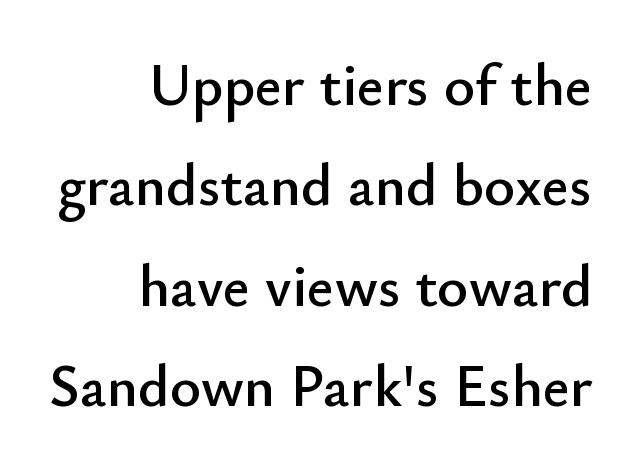
The image shows 59 px sans-serif type, upright; set right-aligned, normal line spacing (1.7x), normal letter spacing, not underlined; low stroke contrast and a small x-height.
